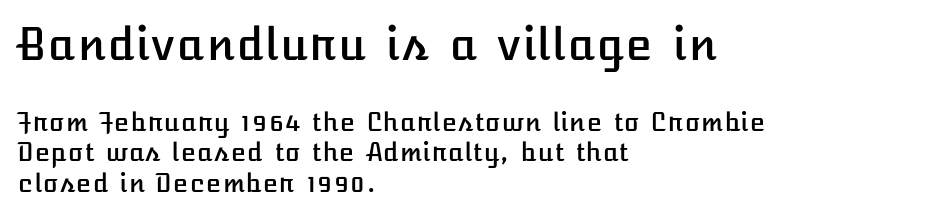
Q: Is the text italic (slanted)? A: No, it is upright.
Q: Is the text underlined? A: No.
Q: How is the paragraph aligned? A: Left-aligned.
Q: Is the spacing between letters normal or unusually wide? A: Normal.
Q: Which block of text is set in a larger size, the first (top) or the second (bottom)? A: The first (top) one.
Q: Width (condensed, normal, or wide)? A: Normal.
Q: Stroke contrast? A: Low.
Q: x-height? A: Medium.
